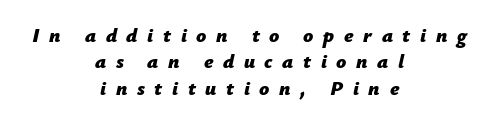
{"italic": "yes", "lean": "right", "slant_degrees": 12, "bold": "yes", "underline": "no", "align": "center", "line_spacing": "normal", "line_spacing_ratio": 1.32, "letter_spacing": "wide", "letter_spacing_em": 0.48, "glyph_px": 20}
